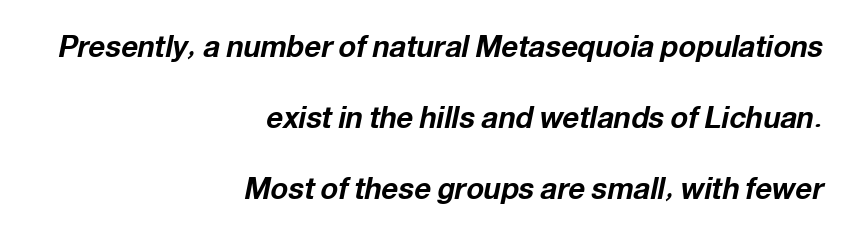
The image shows 29 px bold type, italic (leaning right); set right-aligned, loose line spacing (2.45x), normal letter spacing, not underlined; low stroke contrast and a medium x-height.
